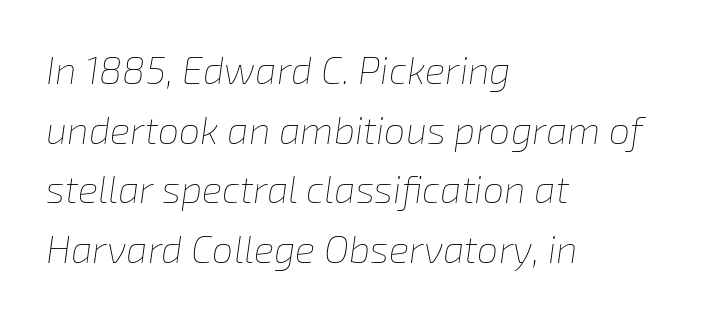
The typography opts for an oblique posture over an upright one. The space directly below the letters is spotless. The designer left line spacing at the default. The horizontal fit of the characters is conventional and even.
